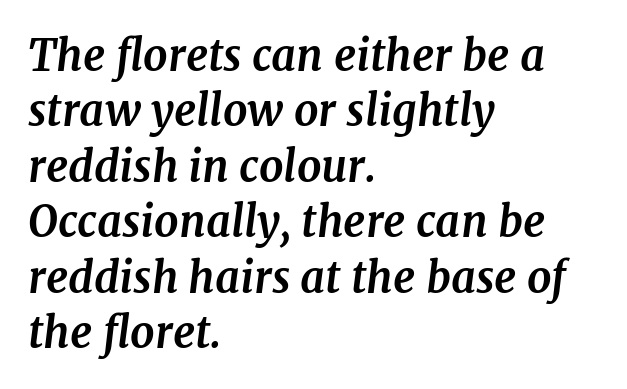
Q: Is the text bold? A: Yes.
Q: Is the text italic (slanted)? A: Yes, it leans right by about 7 degrees.
Q: Is the typeface a serif or a sans-serif typeface? A: Serif.
Q: Is the text underlined? A: No.
Q: How is the paragraph aligned? A: Left-aligned.
Q: Is the spacing between letters normal or unusually wide? A: Normal.
Q: Is the spacing between lines tight, normal or loose? A: Normal.
Q: Width (condensed, normal, or wide)? A: Normal.
Q: Stroke contrast? A: Medium.
Q: x-height? A: Medium.
Q: Monospaced? A: No.
